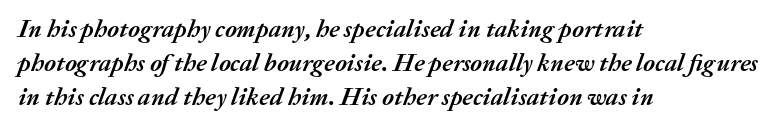
{"italic": "yes", "lean": "right", "slant_degrees": 20, "bold": "yes", "underline": "no", "align": "left", "line_spacing": "normal", "line_spacing_ratio": 1.37, "letter_spacing": "normal", "letter_spacing_em": 0.0, "glyph_px": 25}
